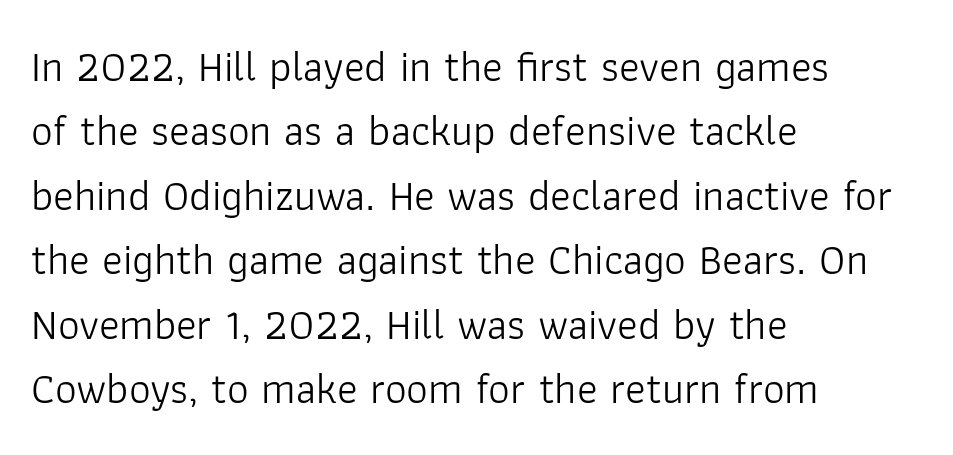
Q: Is the text bold? A: No.
Q: Is the text italic (slanted)? A: No, it is upright.
Q: Is the typeface a serif or a sans-serif typeface? A: Sans-serif.
Q: Is the text underlined? A: No.
Q: How is the paragraph aligned? A: Left-aligned.
Q: Is the spacing between letters normal or unusually wide? A: Normal.
Q: Is the spacing between lines tight, normal or loose? A: Normal.
Q: Width (condensed, normal, or wide)? A: Normal.
Q: Stroke contrast? A: Low.
Q: x-height? A: Medium.
Q: Monospaced? A: No.
